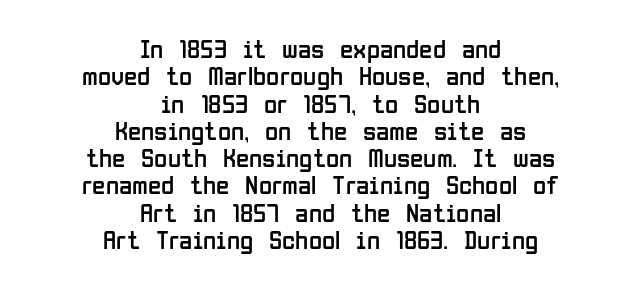
{"italic": "no", "bold": "no", "underline": "no", "align": "center", "line_spacing": "tight", "line_spacing_ratio": 1.01, "letter_spacing": "normal", "letter_spacing_em": 0.0, "glyph_px": 27}
